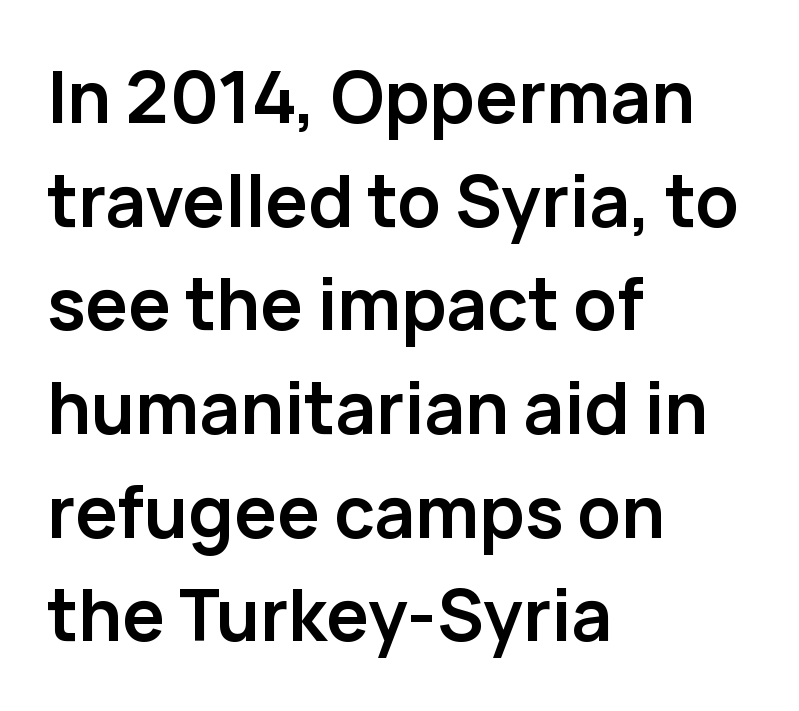
The image shows 71 px semibold sans-serif type, upright; set left-aligned, normal line spacing (1.46x), normal letter spacing, not underlined; low stroke contrast and a medium x-height.
